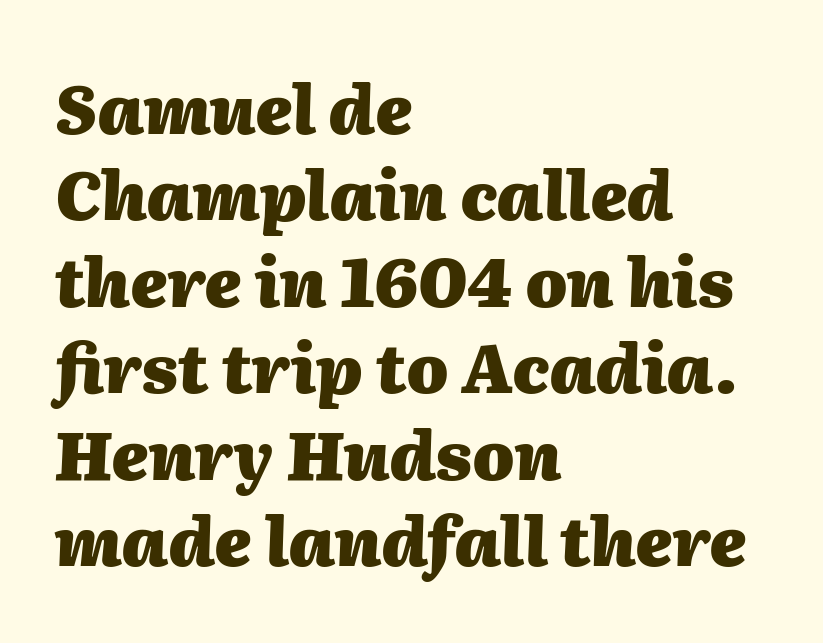
The image shows 67 px heavy type, italic (leaning right); set left-aligned, normal line spacing (1.29x), normal letter spacing, not underlined; medium stroke contrast and a medium x-height.
